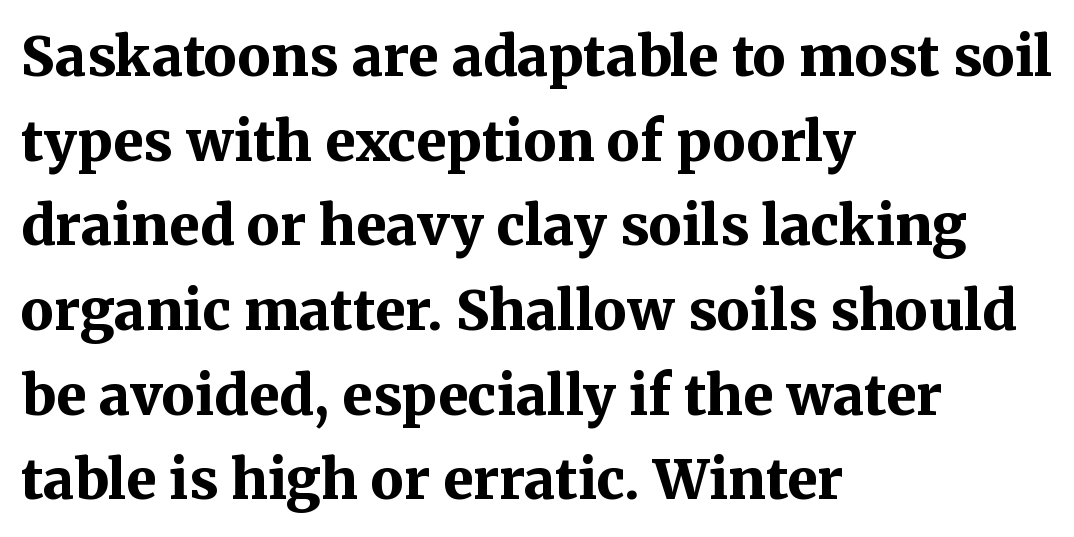
Q: Is the text bold? A: Yes.
Q: Is the text italic (slanted)? A: No, it is upright.
Q: Is the typeface a serif or a sans-serif typeface? A: Serif.
Q: Is the text underlined? A: No.
Q: How is the paragraph aligned? A: Left-aligned.
Q: Is the spacing between letters normal or unusually wide? A: Normal.
Q: Is the spacing between lines tight, normal or loose? A: Normal.
Q: Width (condensed, normal, or wide)? A: Normal.
Q: Stroke contrast? A: Medium.
Q: x-height? A: Medium.
Q: Monospaced? A: No.
